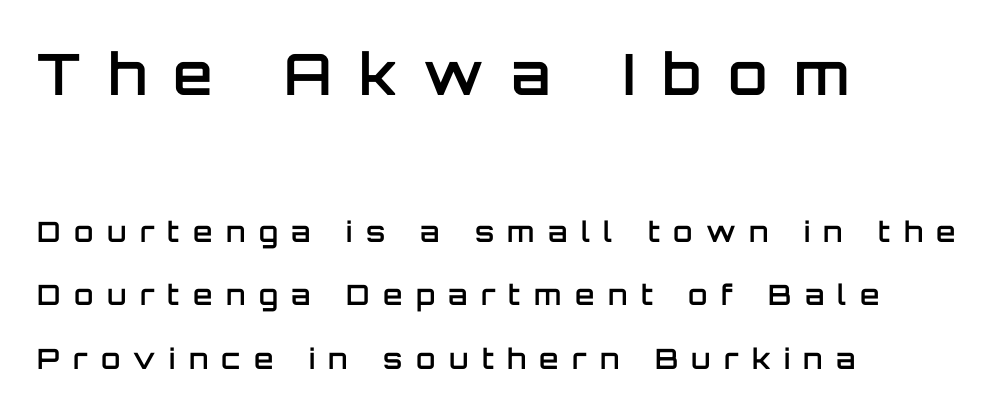
Q: Is the text bold? A: Semi-bold.
Q: Is the text italic (slanted)? A: No, it is upright.
Q: Is the typeface a serif or a sans-serif typeface? A: Sans-serif.
Q: Is the text underlined? A: No.
Q: How is the paragraph aligned? A: Left-aligned.
Q: Is the spacing between letters normal or unusually wide? A: Unusually wide.
Q: Is the spacing between lines tight, normal or loose? A: Loose.
Q: Which block of text is set in a larger size, the first (top) or the second (bottom)? A: The first (top) one.
Q: Width (condensed, normal, or wide)? A: Normal.
Q: Stroke contrast? A: Low.
Q: x-height? A: Large.
Q: Monospaced? A: No.
